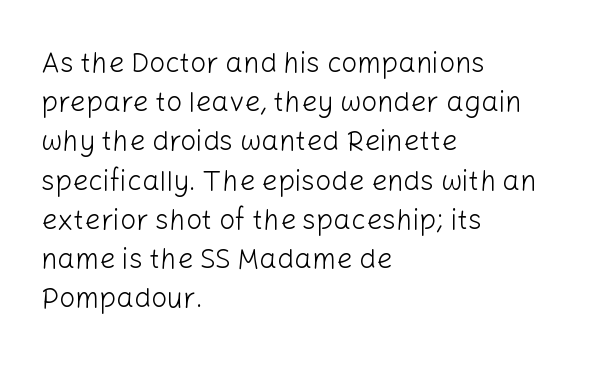
Q: Is the text bold? A: No.
Q: Is the text italic (slanted)? A: No, it is upright.
Q: Is the typeface a serif or a sans-serif typeface? A: Sans-serif.
Q: Is the text underlined? A: No.
Q: How is the paragraph aligned? A: Left-aligned.
Q: Is the spacing between letters normal or unusually wide? A: Normal.
Q: Is the spacing between lines tight, normal or loose? A: Normal.
Q: Width (condensed, normal, or wide)? A: Normal.
Q: Stroke contrast? A: Low.
Q: x-height? A: Medium.
Q: Monospaced? A: No.
